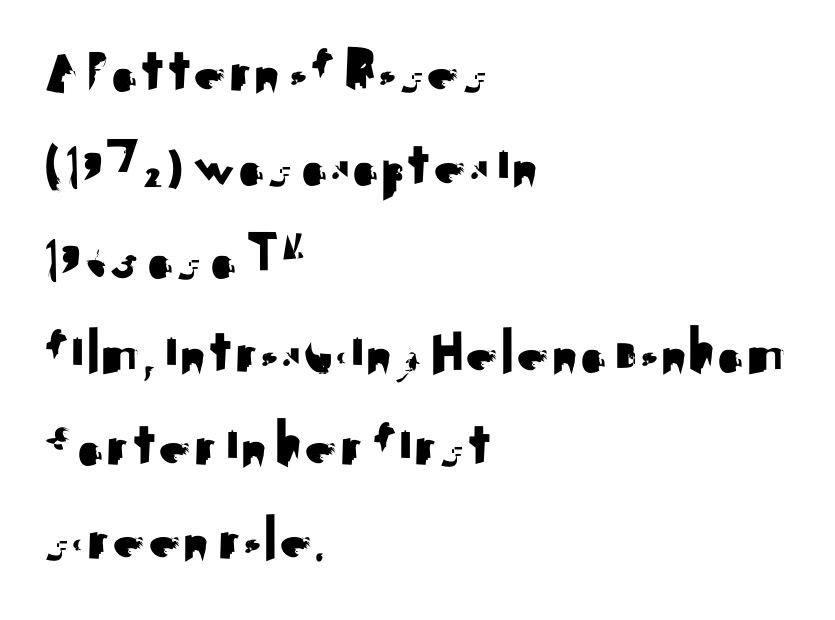
{"serif": "no", "italic": "no", "width": "normal", "stroke_contrast": "medium", "x_height": "small", "monospaced": "no", "underline": "no", "align": "left", "line_spacing": "normal", "line_spacing_ratio": 1.44, "letter_spacing": "normal", "letter_spacing_em": 0.0, "glyph_px": 65}
